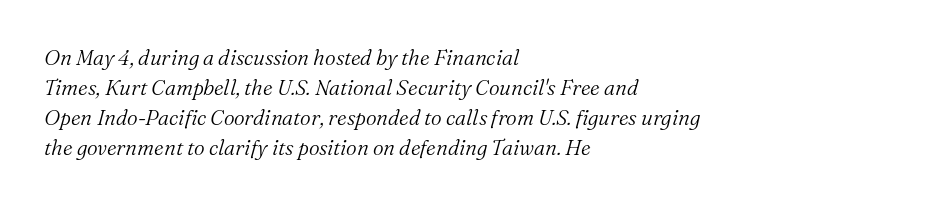
Observe the lean: these are italic letterforms. The passage shown is not underscored anywhere. Left-aligned paragraph, ragged on the right. A normal amount of white space separates one row of letters from the next.
